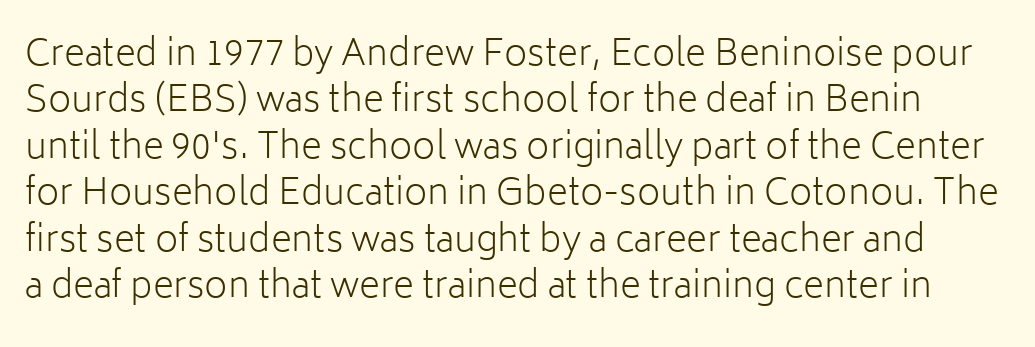
{"serif": "no", "italic": "no", "bold": "no", "weight": "light", "width": "normal", "stroke_contrast": "low", "x_height": "medium", "monospaced": "no", "underline": "no", "line_spacing": "normal", "line_spacing_ratio": 1.29, "letter_spacing": "normal", "letter_spacing_em": 0.0, "glyph_px": 36}
